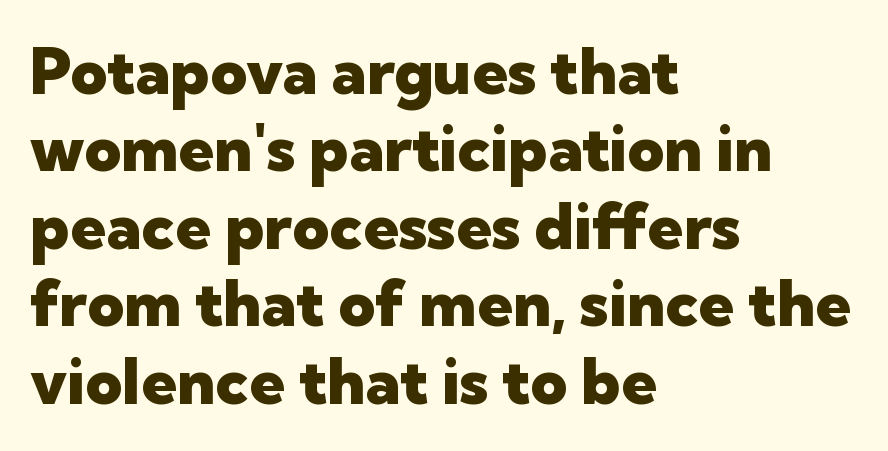
Q: Is the text bold? A: Yes.
Q: Is the text italic (slanted)? A: No, it is upright.
Q: Is the typeface a serif or a sans-serif typeface? A: Sans-serif.
Q: Is the text underlined? A: No.
Q: How is the paragraph aligned? A: Left-aligned.
Q: Is the spacing between letters normal or unusually wide? A: Normal.
Q: Width (condensed, normal, or wide)? A: Normal.
Q: Stroke contrast? A: Low.
Q: x-height? A: Medium.
Q: Monospaced? A: No.
